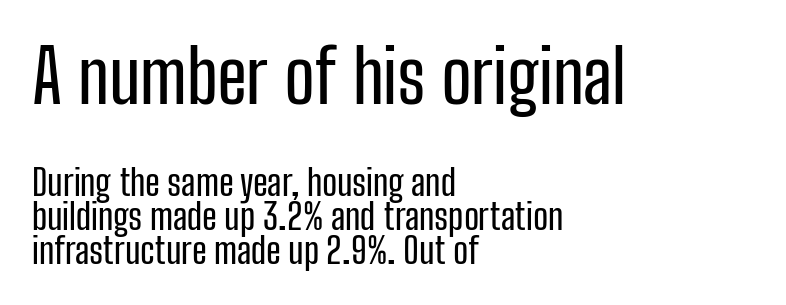
You could barely slide anything between these rows. These lines are set flush left with a ragged right edge. The face used here is proportionally spaced, like ordinary book or web type. Letter spacing: default. Unmarked baselines from the first word to the last.
